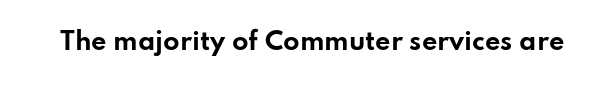
What stands out about the letter spacing? Nothing — it is the standard amount. Upright lettering throughout. Bold? Absolutely — the strokes are thick and heavy. The glyphs are unaccompanied by any horizontal stroke below them.
